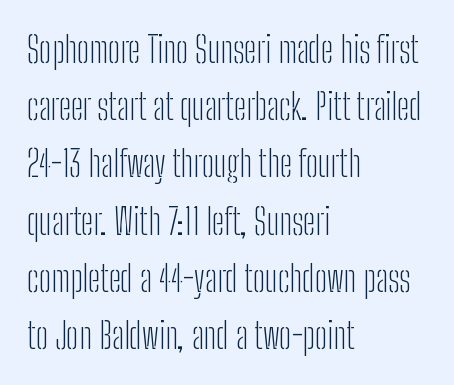
{"serif": "no", "italic": "no", "bold": "no", "weight": "light", "width": "condensed", "stroke_contrast": "low", "x_height": "medium", "monospaced": "no", "underline": "no", "align": "left", "line_spacing": "normal", "line_spacing_ratio": 1.59, "letter_spacing": "normal", "letter_spacing_em": 0.0, "glyph_px": 36}
